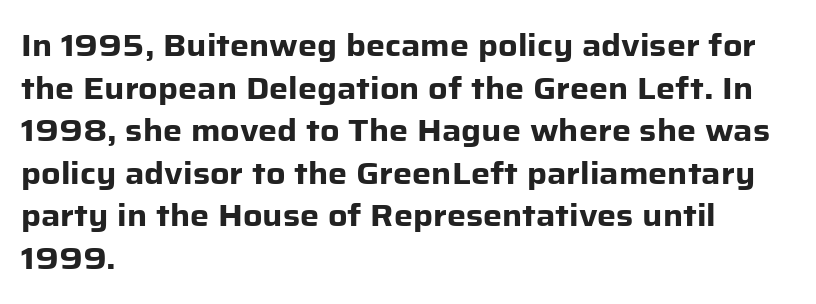
Q: Is the text bold? A: Yes.
Q: Is the text italic (slanted)? A: No, it is upright.
Q: Is the typeface a serif or a sans-serif typeface? A: Sans-serif.
Q: Is the text underlined? A: No.
Q: How is the paragraph aligned? A: Left-aligned.
Q: Is the spacing between letters normal or unusually wide? A: Normal.
Q: Is the spacing between lines tight, normal or loose? A: Normal.
Q: Width (condensed, normal, or wide)? A: Normal.
Q: Stroke contrast? A: Low.
Q: x-height? A: Medium.
Q: Monospaced? A: No.
